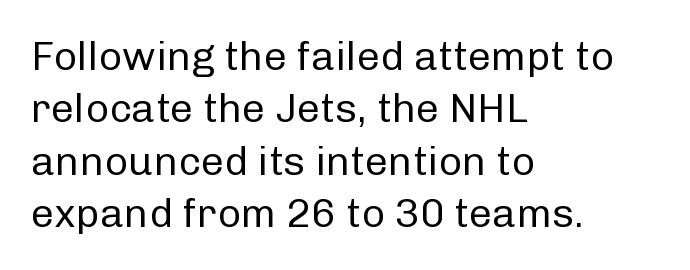
Is the stroke heavy? The answer is a plain regular-or-lighter. Is this a sans? Yes — the strokes have no serifs. Every row of glyphs begins at an identical x-position on the left. Lines of text with bare space underneath. Rendered with straight, roman letterforms. The rendering uses natural spacing where letterforms have individual widths.
